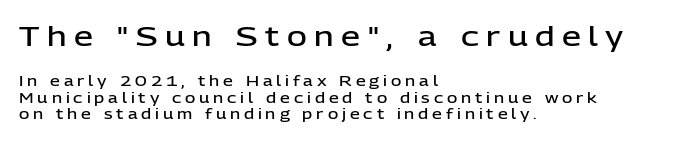
On the weight axis this lands at semibold, roughly 600. A clean baseline with only descenders dipping below it. The passage is arranged the way most books set body copy — flush left. The rendering shrinks the type as you move from the upper chunk to the lower.
